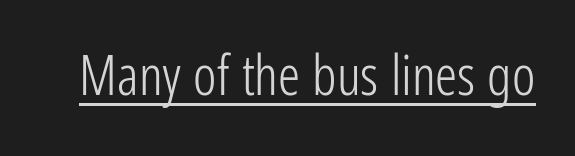
{"serif": "no", "italic": "no", "bold": "no", "weight": "light", "width": "condensed", "stroke_contrast": "low", "x_height": "medium", "monospaced": "no", "underline": "yes", "letter_spacing": "normal", "letter_spacing_em": 0.0, "glyph_px": 55}
